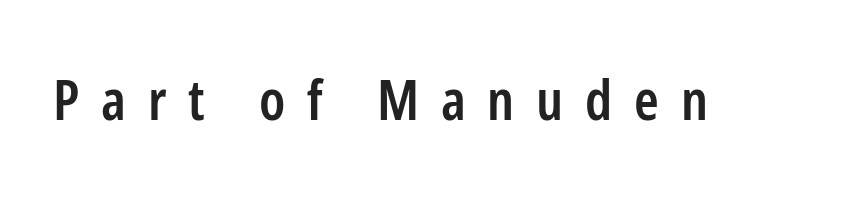
Tall strokes in this sample are plumb rather than angled. Nobody drew a line under any word here. The glyphs have the mass of a demibold cut, below bold. You could not count columns in this text — the font is proportionally spaced. The rendering shows plain stroke endings on the letterforms — a sans-serif design. Look at the tracking — it's clearly loosened, letters drifting apart.
